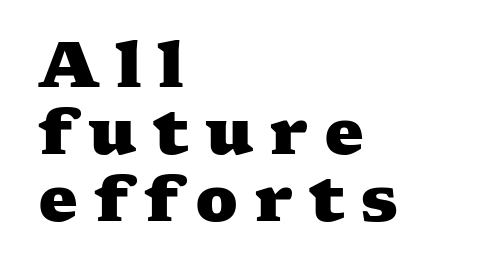
The image shows 63 px heavy, wide serif type; set left-aligned, tight line spacing (1.06x), unusually wide letter spacing (+0.25 em), not underlined; medium stroke contrast and a medium x-height.
